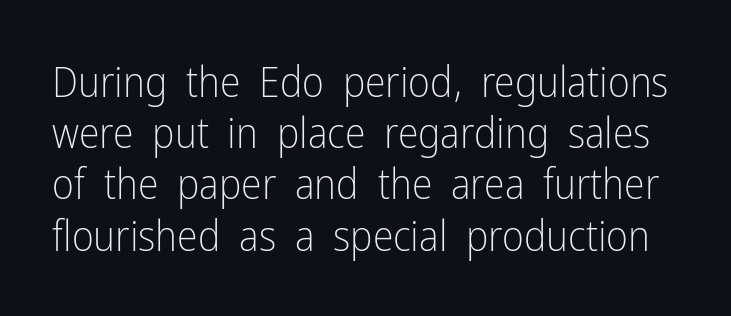
Tracking here is standard; glyphs follow each other at the usual distance. Looks like regular typesetting: each glyph gets only the width it needs. Characters remain perfectly vertical along every line. The baseline area is clear. Caption: face not bold, strokes unweighted.
